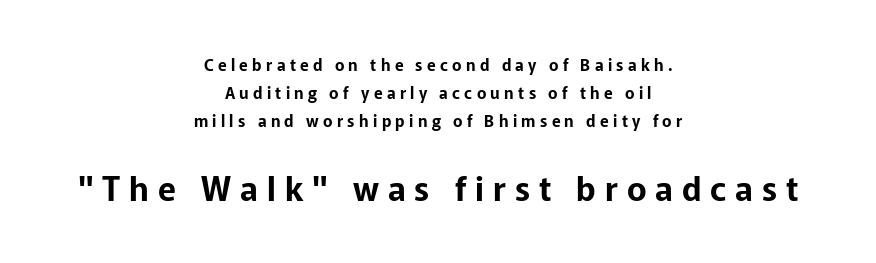
The image shows 33 px sans-serif type, upright; set centered, line spacing 1.74x, unusually wide letter spacing (+0.27 em), not underlined; the second (bottom) block is 2.06x larger; low stroke contrast and a medium x-height.
